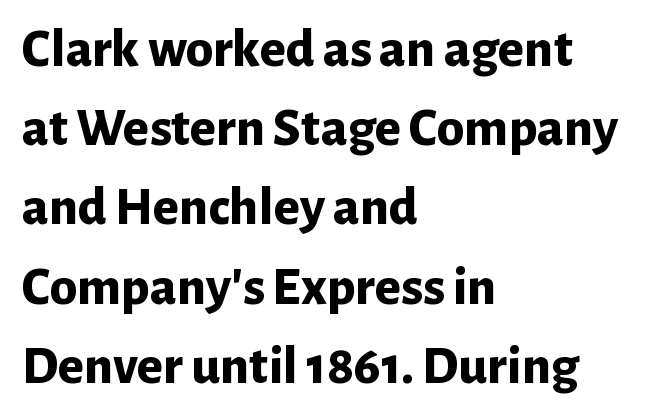
The image shows 55 px bold sans-serif type, upright; set left-aligned, normal line spacing (1.44x), normal letter spacing, not underlined; low stroke contrast and a medium x-height.
